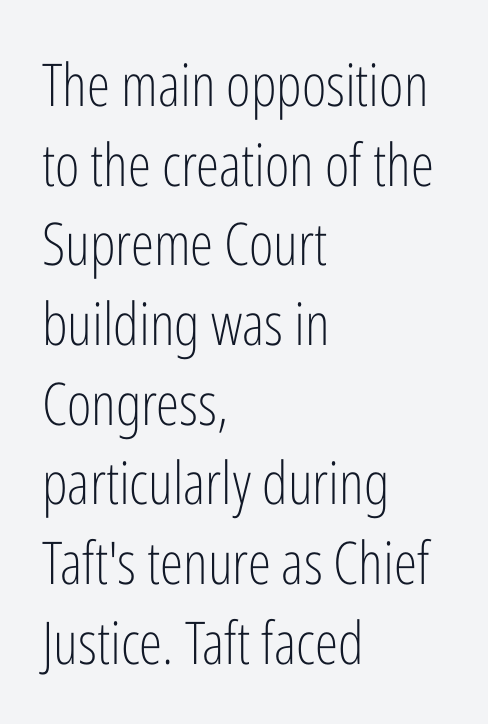
Q: Is the text bold? A: No.
Q: Is the text italic (slanted)? A: No, it is upright.
Q: Is the typeface a serif or a sans-serif typeface? A: Sans-serif.
Q: Is the text underlined? A: No.
Q: How is the paragraph aligned? A: Left-aligned.
Q: Is the spacing between letters normal or unusually wide? A: Normal.
Q: Is the spacing between lines tight, normal or loose? A: Normal.
Q: Width (condensed, normal, or wide)? A: Condensed.
Q: Stroke contrast? A: Low.
Q: x-height? A: Medium.
Q: Monospaced? A: No.
